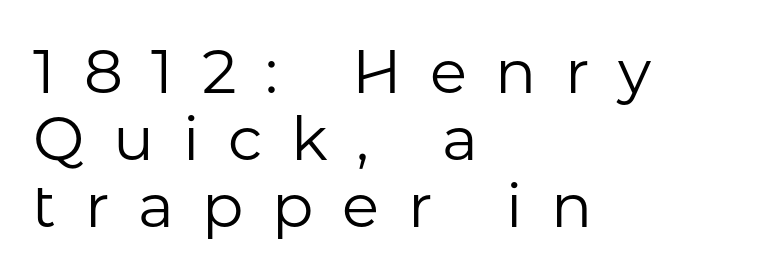
The image shows 61 px regular-weight sans-serif type, upright; set left-aligned, tight line spacing (1.1x), unusually wide letter spacing (+0.47 em), not underlined; low stroke contrast and a medium x-height.
